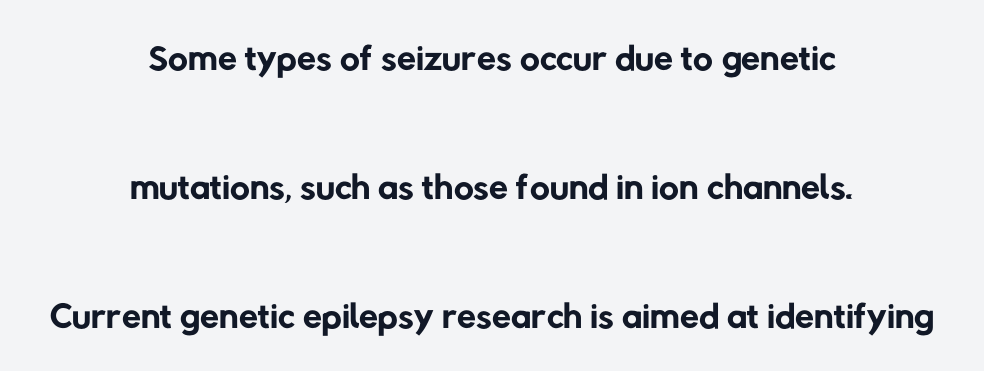
Q: Is the text bold? A: No.
Q: Is the typeface a serif or a sans-serif typeface? A: Sans-serif.
Q: Is the text underlined? A: No.
Q: How is the paragraph aligned? A: Centered.
Q: Is the spacing between letters normal or unusually wide? A: Normal.
Q: Is the spacing between lines tight, normal or loose? A: Loose.
Q: Width (condensed, normal, or wide)? A: Normal.
Q: Stroke contrast? A: Low.
Q: x-height? A: Medium.
Q: Monospaced? A: No.
